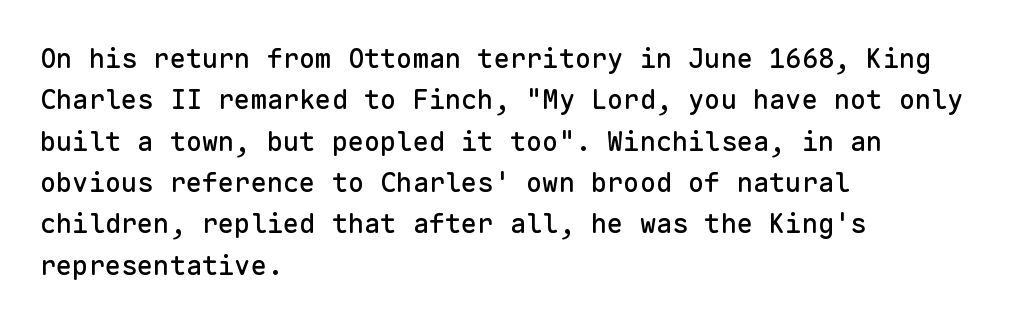
The image shows 27 px text type, upright; set left-aligned, normal line spacing (1.53x), normal letter spacing, not underlined.
